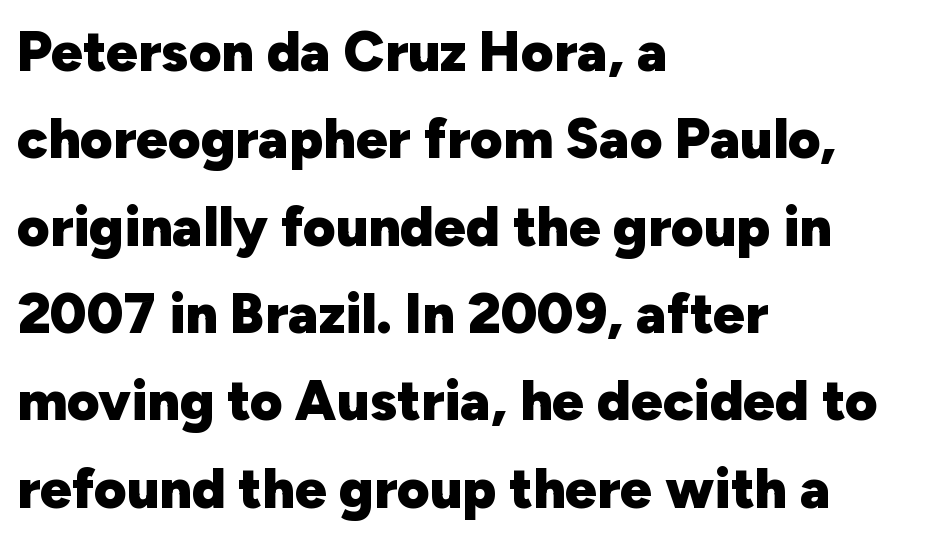
Check where the strokes stop: nothing finishes them off — pure sans. The rendering keeps characters at their native spacing. Is this a fixed-width face? No — the glyphs have proportional, varying widths. Notice how the passage keeps a crisp vertical edge on the left only.
